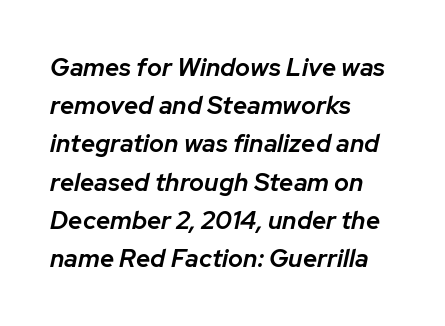
Q: Is the text bold? A: Semi-bold.
Q: Is the text italic (slanted)? A: Yes, it leans right by about 12 degrees.
Q: Is the text underlined? A: No.
Q: How is the paragraph aligned? A: Left-aligned.
Q: Is the spacing between letters normal or unusually wide? A: Normal.
Q: Is the spacing between lines tight, normal or loose? A: Normal.
